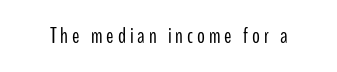
{"italic": "no", "bold": "no", "underline": "no", "glyph_px": 22}
